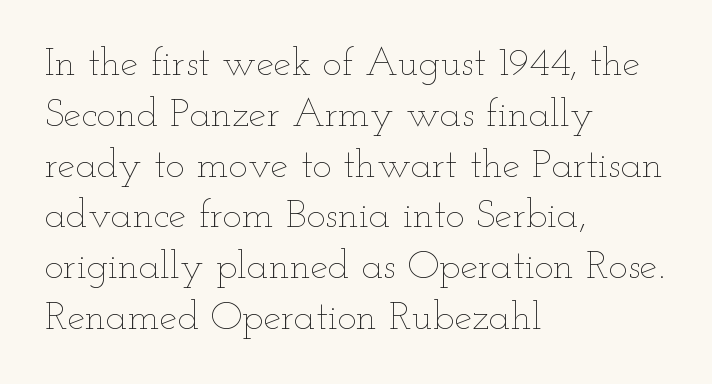
No chunkiness to these letters — they're not bold. The space between consecutive lines is moderate. Notice how the passage keeps a crisp vertical edge on the left only. Every character sits straight up, as roman type does. Here the designer chose a conventional face with non-uniform glyph widths.
